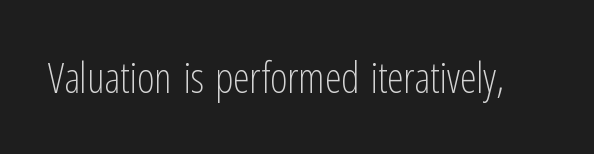
The image shows 42 px light, condensed sans-serif type, upright; set normal letter spacing, not underlined; low stroke contrast and a medium x-height.
